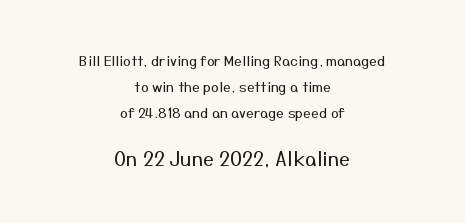
{"italic": "no", "bold": "no", "underline": "no", "align": "center", "line_spacing_ratio": 1.86, "letter_spacing": "normal", "letter_spacing_em": 0.0, "larger_block": "second", "size_ratio": 1.43, "glyph_px": 20}
